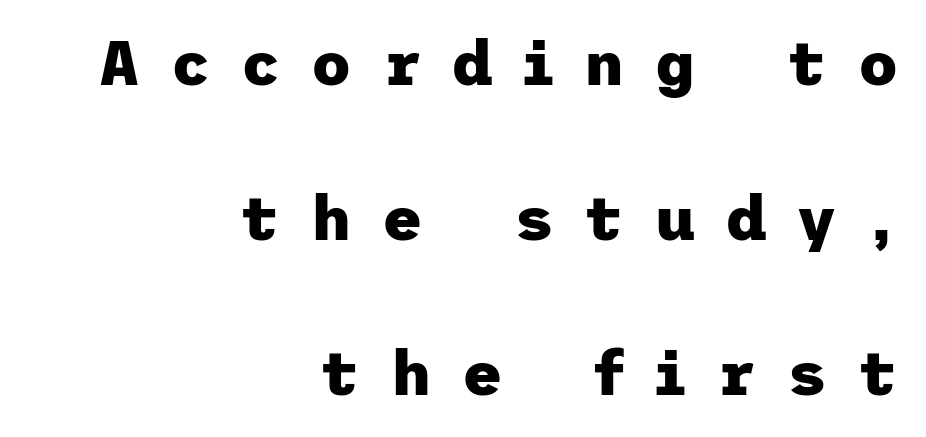
Q: Is the text bold? A: Yes.
Q: Is the text italic (slanted)? A: No, it is upright.
Q: Is the typeface a serif or a sans-serif typeface? A: Sans-serif.
Q: Is the text underlined? A: No.
Q: How is the paragraph aligned? A: Right-aligned.
Q: Is the spacing between letters normal or unusually wide? A: Unusually wide.
Q: Is the spacing between lines tight, normal or loose? A: Loose.
Q: Width (condensed, normal, or wide)? A: Normal.
Q: Stroke contrast? A: Low.
Q: x-height? A: Medium.
